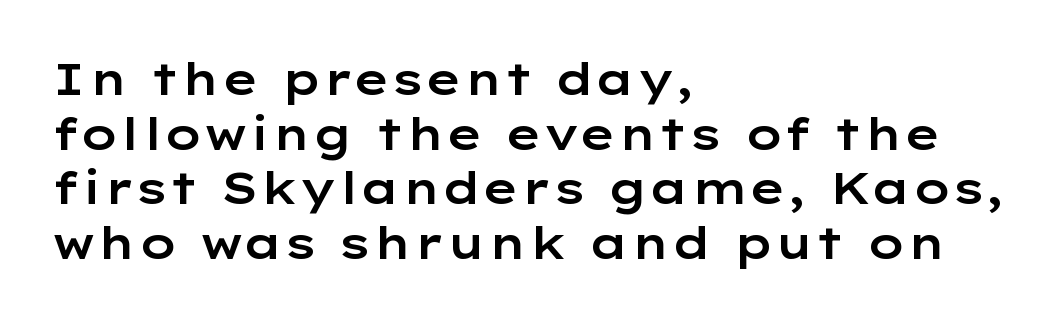
Q: Is the text italic (slanted)? A: No, it is upright.
Q: Is the typeface a serif or a sans-serif typeface? A: Sans-serif.
Q: Is the text underlined? A: No.
Q: How is the paragraph aligned? A: Left-aligned.
Q: Is the spacing between letters normal or unusually wide? A: Normal.
Q: Width (condensed, normal, or wide)? A: Wide.
Q: Stroke contrast? A: Low.
Q: x-height? A: Medium.
Q: Monospaced? A: No.
